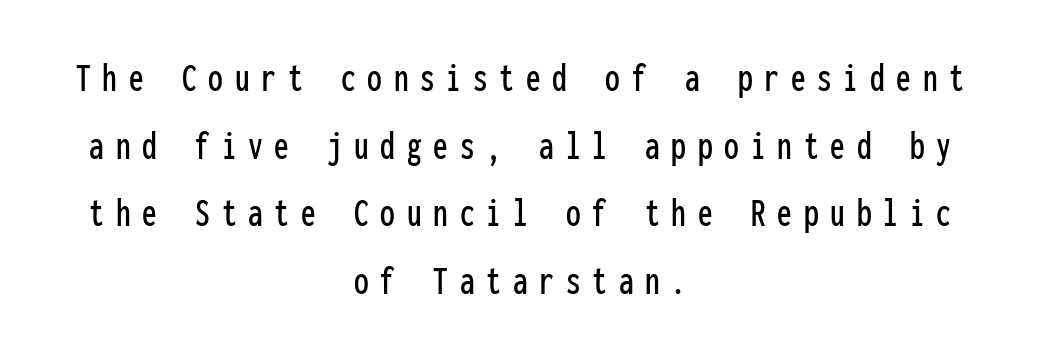
The image shows 42 px condensed sans-serif type, upright, monospaced; set centered, normal line spacing (1.61x), unusually wide letter spacing (+0.28 em), not underlined; low stroke contrast and a medium x-height.
